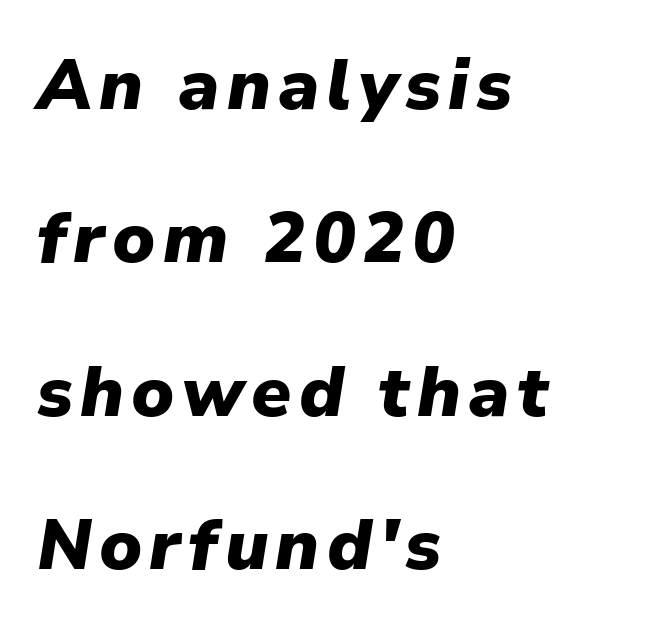
The image shows 71 px heavy type, italic (leaning right); set left-aligned, loose line spacing (2.16x), not underlined; low stroke contrast and a medium x-height.
